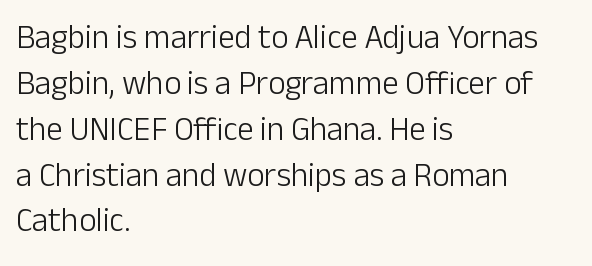
Here the glyphs are tracked normally, forming tight word shapes. The strip under each line holds only bare page. In terms of leading, this rendering sits right in the middle. Bold? No — there's no thickening of the strokes. Caption: multi-line text, flush left, ragged right. In terms of letterform style, serifs are entirely absent.
